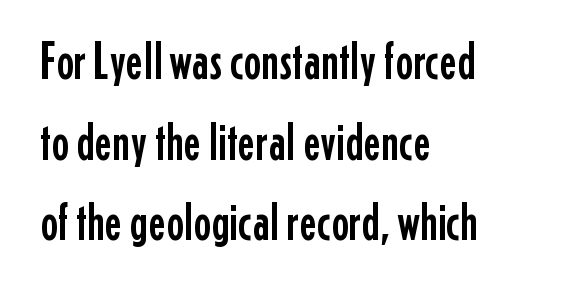
Observe the ordinary spacing: letters are neighbours, not strangers. When letters stand straight like this, we call the style roman or upright. The strip under each line holds only bare page. If you drew a ruler down the left edge, every line would touch it.
